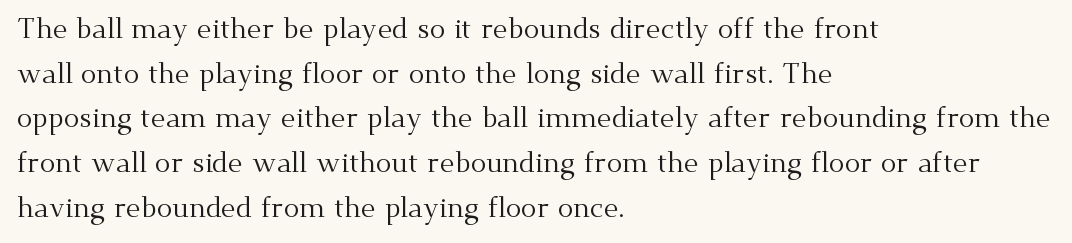
The image shows 29 px regular-weight serif type, upright; set left-aligned, normal line spacing (1.54x), normal letter spacing, not underlined; medium stroke contrast and a small x-height.
